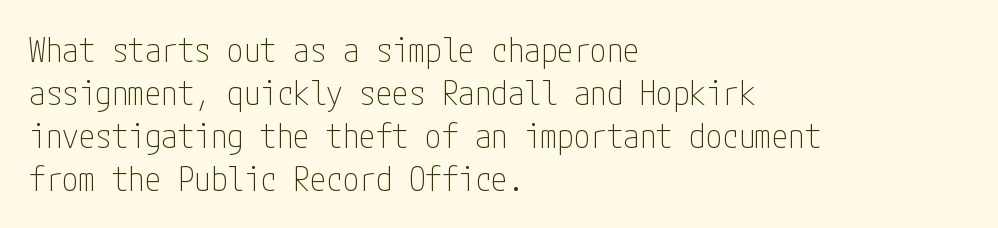
Q: Is the text bold? A: No.
Q: Is the text italic (slanted)? A: No, it is upright.
Q: Is the typeface a serif or a sans-serif typeface? A: Sans-serif.
Q: Is the text underlined? A: No.
Q: How is the paragraph aligned? A: Left-aligned.
Q: Is the spacing between letters normal or unusually wide? A: Normal.
Q: Is the spacing between lines tight, normal or loose? A: Normal.
Q: Width (condensed, normal, or wide)? A: Condensed.
Q: Stroke contrast? A: Low.
Q: x-height? A: Medium.
